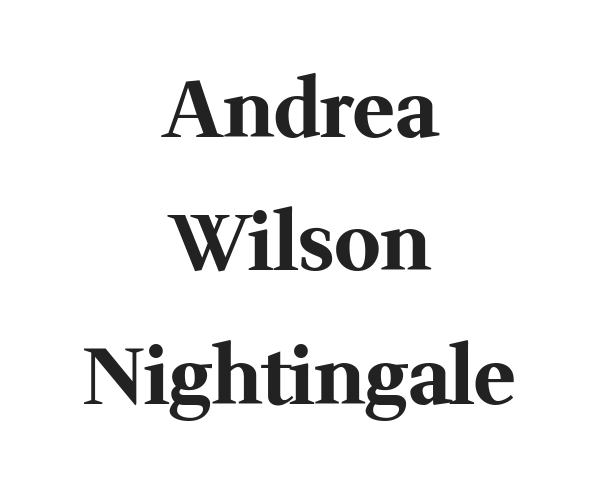
Glance below the letters and you will spot only blank space. This sample has the flowing, uneven cadence of proportional lettering. The paragraph shown floats in the horizontal middle. This sample uses an upright cut, with every glyph sitting square on the baseline.
